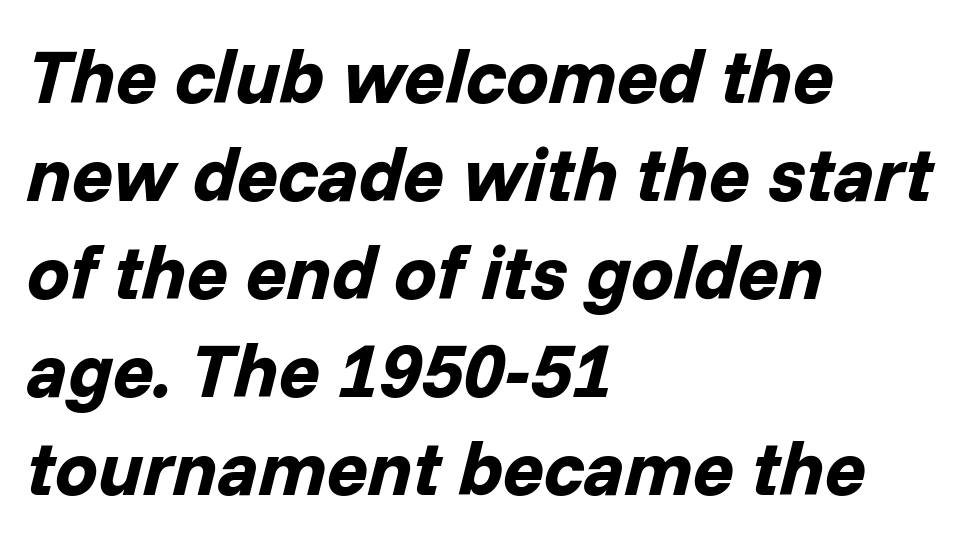
Q: Is the text bold? A: Yes.
Q: Is the text italic (slanted)? A: Yes, it leans right by about 14 degrees.
Q: Is the text underlined? A: No.
Q: How is the paragraph aligned? A: Left-aligned.
Q: Is the spacing between letters normal or unusually wide? A: Normal.
Q: Is the spacing between lines tight, normal or loose? A: Normal.
Q: Width (condensed, normal, or wide)? A: Normal.
Q: Stroke contrast? A: Low.
Q: x-height? A: Medium.
Q: Monospaced? A: No.
